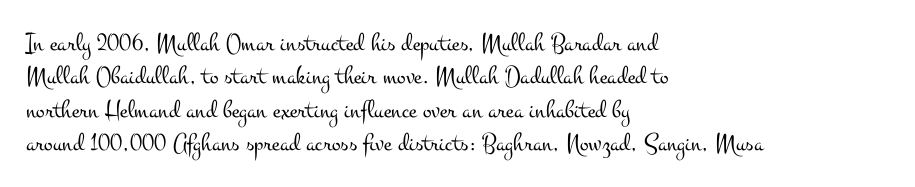
The image shows 26 px text type; set left-aligned, normal line spacing (1.28x), normal letter spacing, not underlined.
